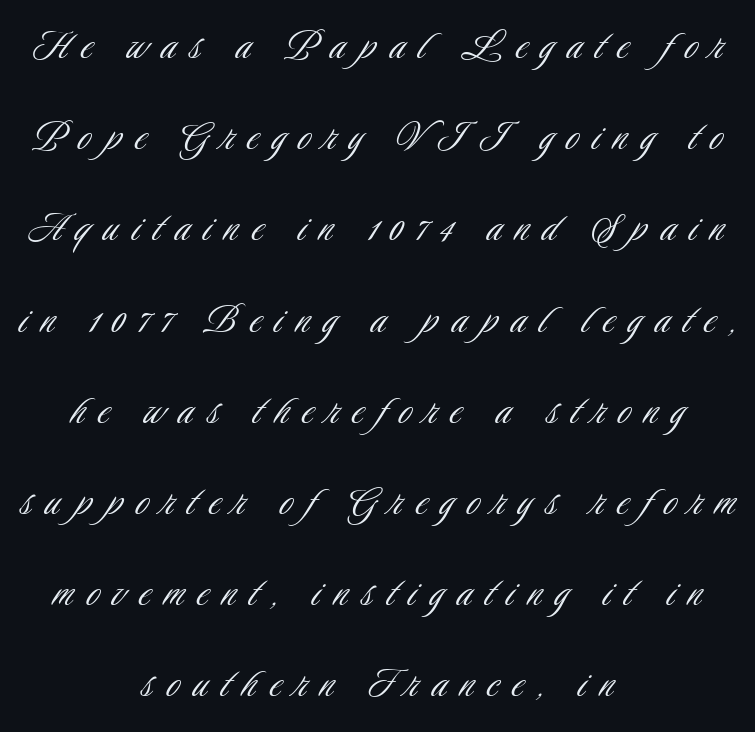
{"serif": "no", "bold": "no", "weight": "light", "width": "condensed", "stroke_contrast": "low", "x_height": "small", "monospaced": "no", "underline": "no", "align": "center", "line_spacing": "loose", "line_spacing_ratio": 1.94, "letter_spacing": "wide", "letter_spacing_em": 0.29, "glyph_px": 47}
